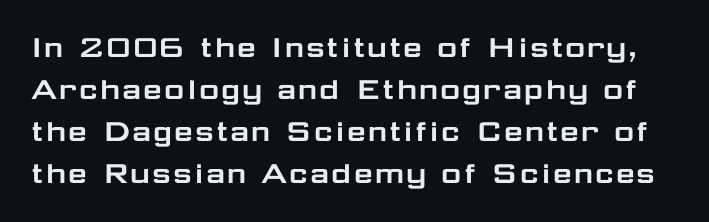
The image shows 35 px wide sans-serif type, upright; set line spacing 1.2x, normal letter spacing, not underlined; low stroke contrast and a medium x-height.
